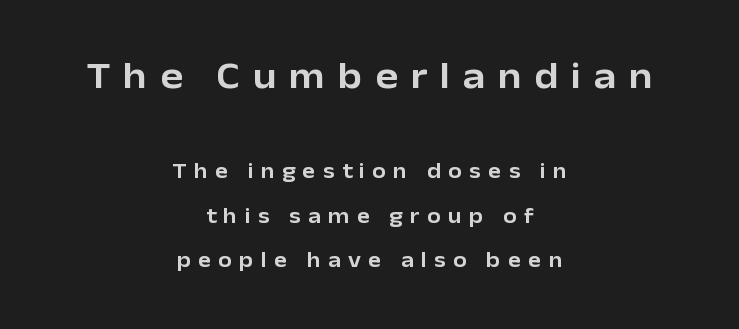
{"serif": "no", "italic": "no", "width": "normal", "stroke_contrast": "low", "x_height": "medium", "monospaced": "no", "underline": "no", "align": "center", "line_spacing": "loose", "line_spacing_ratio": 2.02, "letter_spacing": "wide", "letter_spacing_em": 0.33, "larger_block": "first", "size_ratio": 1.73, "glyph_px": 38}
